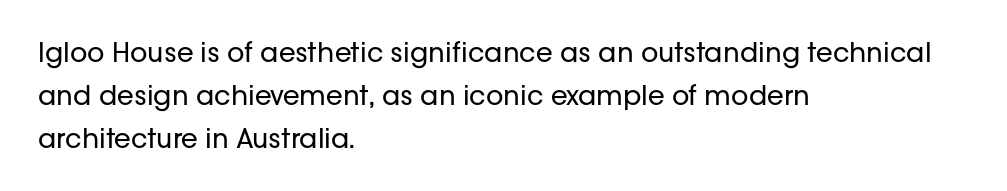
Q: Is the text bold? A: No.
Q: Is the text italic (slanted)? A: No, it is upright.
Q: Is the text underlined? A: No.
Q: How is the paragraph aligned? A: Left-aligned.
Q: Is the spacing between letters normal or unusually wide? A: Normal.
Q: Is the spacing between lines tight, normal or loose? A: Normal.
